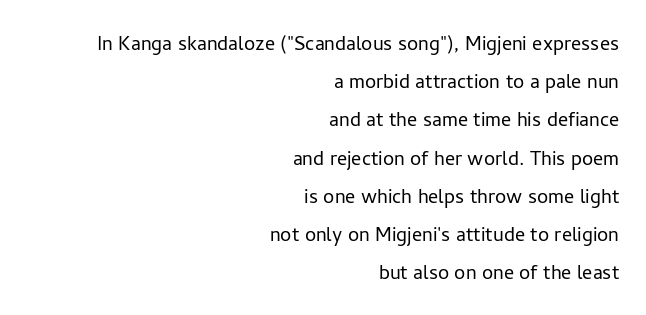
The lines sit at an ordinary, default distance from one another. The zone under the glyphs is completely vacant. Style check: upright. The gaps between neighbouring characters are ordinary and unremarkable. Is the stroke heavy? The answer is a plain regular-or-lighter. The compositor pushed each line to the right boundary.
